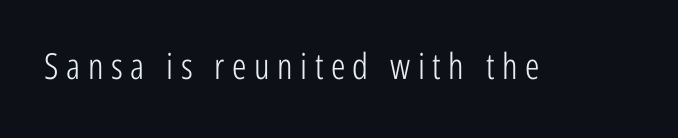
The image shows 36 px light, condensed sans-serif type, upright; set unusually wide letter spacing (+0.21 em), not underlined; low stroke contrast and a medium x-height.
